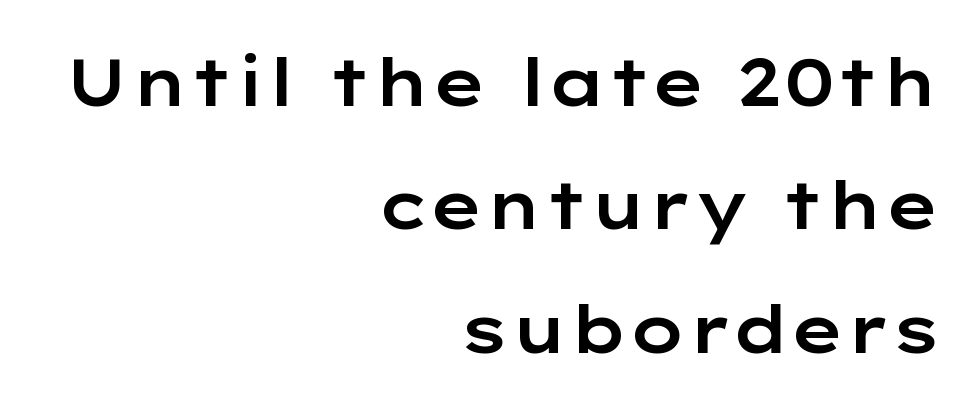
{"serif": "no", "italic": "no", "width": "wide", "stroke_contrast": "low", "x_height": "medium", "monospaced": "no", "underline": "no", "align": "right", "line_spacing_ratio": 1.87, "letter_spacing": "normal", "letter_spacing_em": 0.0, "glyph_px": 66}
